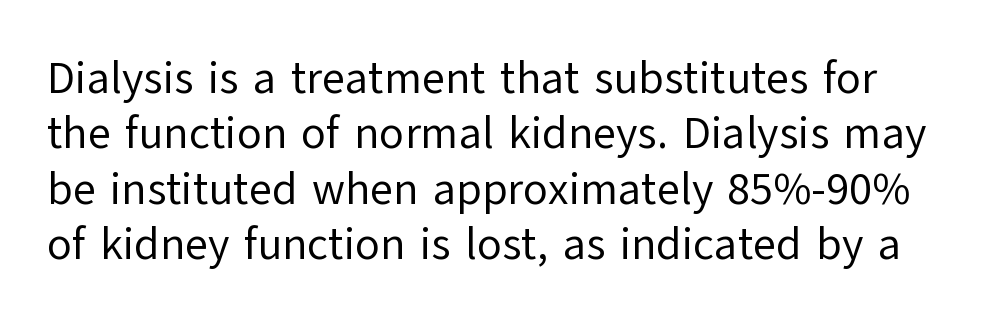
The weight would be labelled regular, book, light, or lighter still. Tracking value appears to be zero — textbook default spacing. Has an underline been added? It has not. Character widths vary here, with narrow letters taking less room than wide ones.
